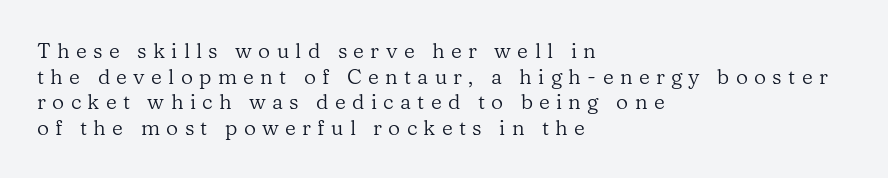
The image shows 21 px text type, upright; set left-aligned, line spacing 1.22x, unusually wide letter spacing (+0.3 em), not underlined.
